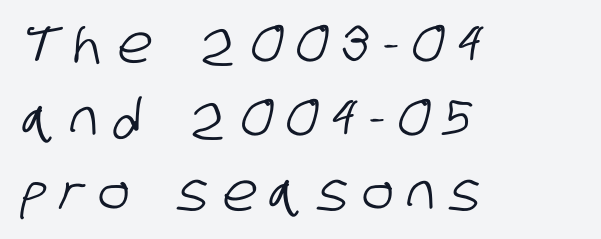
Q: Is the typeface a serif or a sans-serif typeface? A: Sans-serif.
Q: Is the text underlined? A: No.
Q: How is the paragraph aligned? A: Left-aligned.
Q: Is the spacing between letters normal or unusually wide? A: Unusually wide.
Q: Is the spacing between lines tight, normal or loose? A: Normal.
Q: Width (condensed, normal, or wide)? A: Condensed.
Q: Stroke contrast? A: Low.
Q: x-height? A: Large.
Q: Monospaced? A: No.
